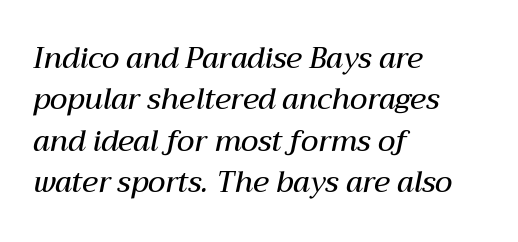
Tracking value appears to be zero — textbook default spacing. Character widths vary here, with narrow letters taking less room than wide ones. The passage shown leans; its letterforms are oblique. The strip under each line holds only bare page. Does the leading feel generous? No, just average. This is the in-between weight designers call semibold or demi.
